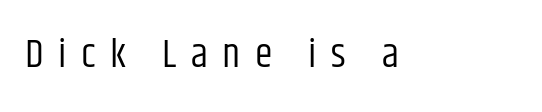
Q: Is the text bold? A: No.
Q: Is the text italic (slanted)? A: No, it is upright.
Q: Is the typeface a serif or a sans-serif typeface? A: Sans-serif.
Q: Is the text underlined? A: No.
Q: Is the spacing between letters normal or unusually wide? A: Unusually wide.
Q: Width (condensed, normal, or wide)? A: Condensed.
Q: Stroke contrast? A: Low.
Q: x-height? A: Large.
Q: Monospaced? A: No.
